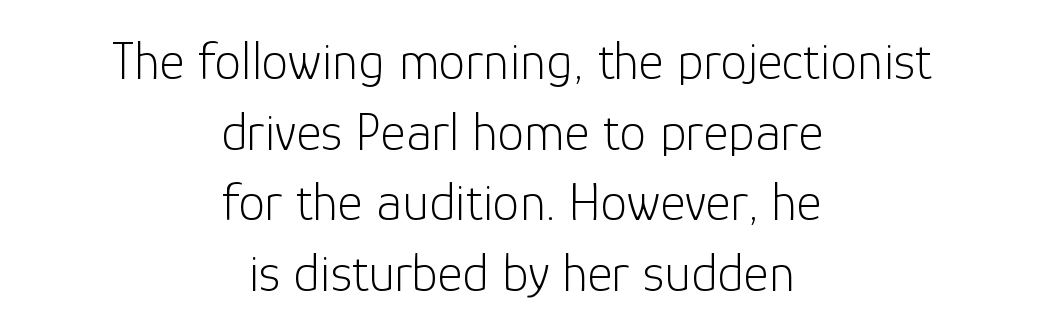
Q: Is the text bold? A: No.
Q: Is the text italic (slanted)? A: No, it is upright.
Q: Is the typeface a serif or a sans-serif typeface? A: Sans-serif.
Q: Is the text underlined? A: No.
Q: How is the paragraph aligned? A: Centered.
Q: Is the spacing between letters normal or unusually wide? A: Normal.
Q: Is the spacing between lines tight, normal or loose? A: Normal.
Q: Width (condensed, normal, or wide)? A: Normal.
Q: Stroke contrast? A: Low.
Q: x-height? A: Medium.
Q: Monospaced? A: No.
